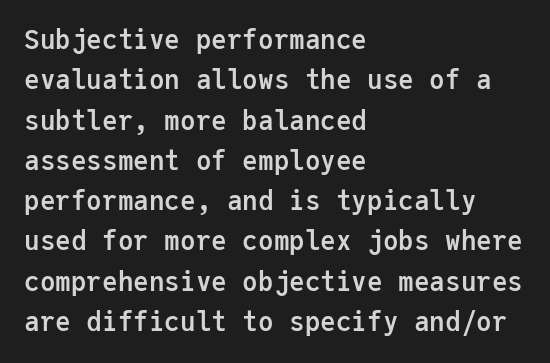
A classic flush-left, rag-right setting is used for this passage. Rows of type keep a routine distance in the vertical direction. Descenders are the only things crossing below the line. The strokes are fattened all the way to bold. Tracking value appears to be zero — textbook default spacing.
